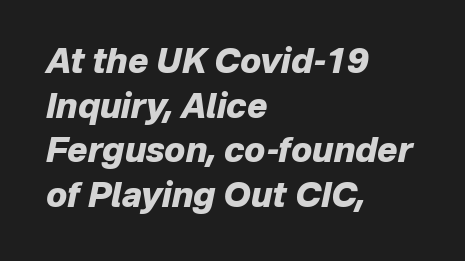
Q: Is the text bold? A: Yes.
Q: Is the text italic (slanted)? A: Yes, it leans right by about 12 degrees.
Q: Is the text underlined? A: No.
Q: How is the paragraph aligned? A: Left-aligned.
Q: Is the spacing between letters normal or unusually wide? A: Normal.
Q: Is the spacing between lines tight, normal or loose? A: Normal.
Q: Width (condensed, normal, or wide)? A: Normal.
Q: Stroke contrast? A: Low.
Q: x-height? A: Medium.
Q: Monospaced? A: No.
